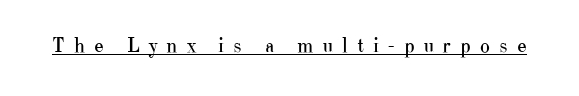
Q: Is the text bold? A: No.
Q: Is the text italic (slanted)? A: No, it is upright.
Q: Is the text underlined? A: Yes.
Q: Is the spacing between letters normal or unusually wide? A: Unusually wide.
